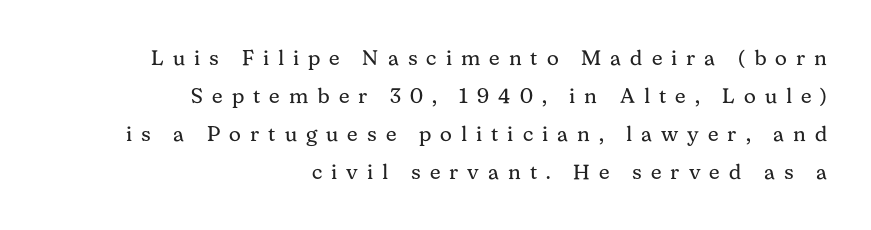
The image shows 21 px text type, upright; set right-aligned, line spacing 1.81x, unusually wide letter spacing (+0.43 em), not underlined.
